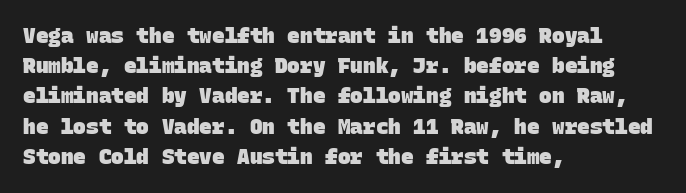
There is no visible air inserted between adjacent glyphs. The text block is weighted toward the left margin, trailing off unevenly rightward. Words float on clear page, feet unadorned. Vertical spacing — default. Students, this is bold: see how much ink each stroke carries.
